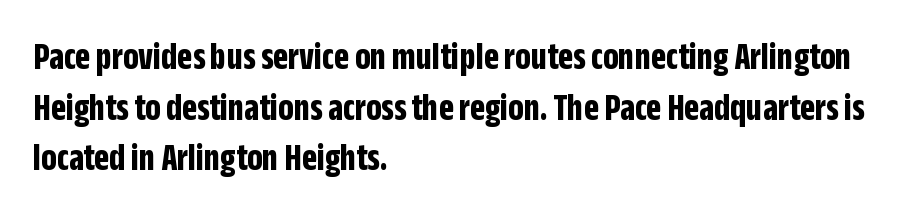
Q: Is the text bold? A: Yes.
Q: Is the text italic (slanted)? A: No, it is upright.
Q: Is the typeface a serif or a sans-serif typeface? A: Sans-serif.
Q: Is the text underlined? A: No.
Q: How is the paragraph aligned? A: Left-aligned.
Q: Is the spacing between letters normal or unusually wide? A: Normal.
Q: Is the spacing between lines tight, normal or loose? A: Normal.
Q: Width (condensed, normal, or wide)? A: Condensed.
Q: Stroke contrast? A: Low.
Q: x-height? A: Large.
Q: Monospaced? A: No.
